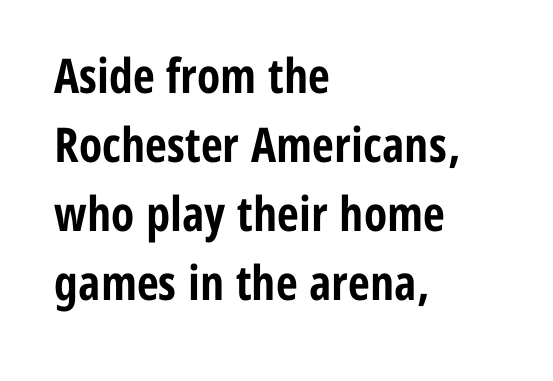
The image shows 48 px bold, condensed sans-serif type, upright; set left-aligned, normal line spacing (1.44x), normal letter spacing, not underlined; low stroke contrast and a medium x-height.
